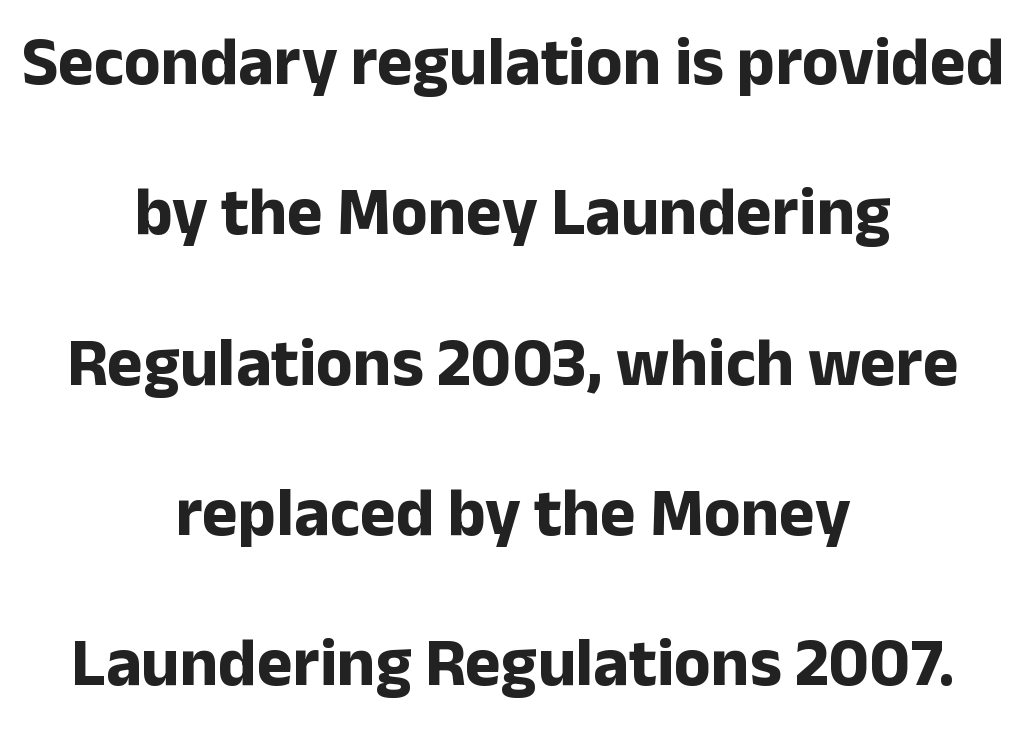
Is this a fixed-width face? No — the glyphs have proportional, varying widths. Notice how thick the strokes are: this is what a full bold looks like. Rows of type keep a wide berth in the vertical direction. Observe the ordinary spacing: letters are neighbours, not strangers. Just letters on the line, the space beneath them empty. The typesetter chose a symmetrical, centered arrangement here.
